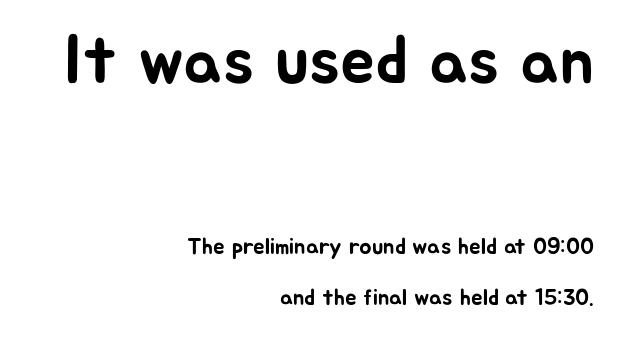
The space directly below the letters is spotless. This is sans-serif lettering, the kind often seen on screens and signage. Compared with typical paragraphs, the rows here are farther apart. These lines are rendered in a variable-pitch font. Ordinary non-slanted type is in use. These two chunks differ in scale, with the top chunk taking the larger measure.
